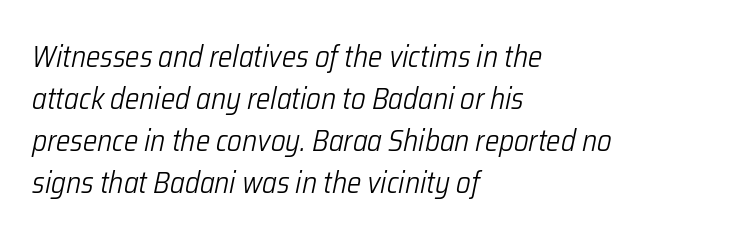
The image shows 30 px light, condensed type, italic (leaning right); set left-aligned, normal line spacing (1.4x), normal letter spacing, not underlined; low stroke contrast and a medium x-height.
